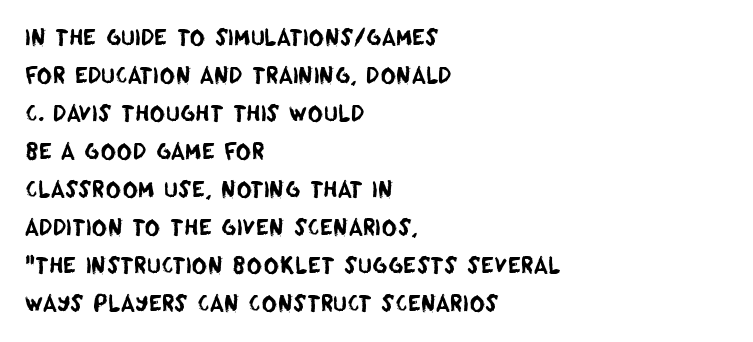
Check the space under the baseline: it is left empty. Short note: letters normally spaced. The passage is arranged the way most books set body copy — flush left.
